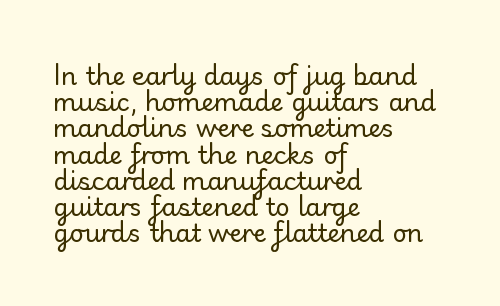
Q: Is the text bold? A: No.
Q: Is the text italic (slanted)? A: No, it is upright.
Q: Is the text underlined? A: No.
Q: How is the paragraph aligned? A: Left-aligned.
Q: Is the spacing between letters normal or unusually wide? A: Normal.
Q: Is the spacing between lines tight, normal or loose? A: Tight.
